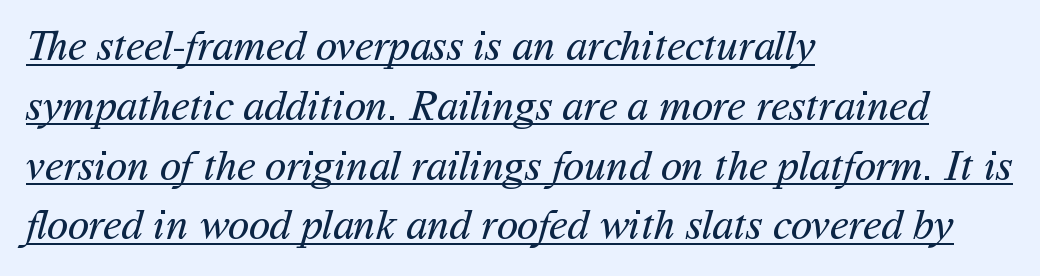
Q: Is the text bold? A: No.
Q: Is the typeface a serif or a sans-serif typeface? A: Sans-serif.
Q: Is the text underlined? A: Yes.
Q: How is the paragraph aligned? A: Left-aligned.
Q: Is the spacing between letters normal or unusually wide? A: Normal.
Q: Is the spacing between lines tight, normal or loose? A: Normal.
Q: Width (condensed, normal, or wide)? A: Normal.
Q: Stroke contrast? A: Medium.
Q: x-height? A: Medium.
Q: Monospaced? A: No.
